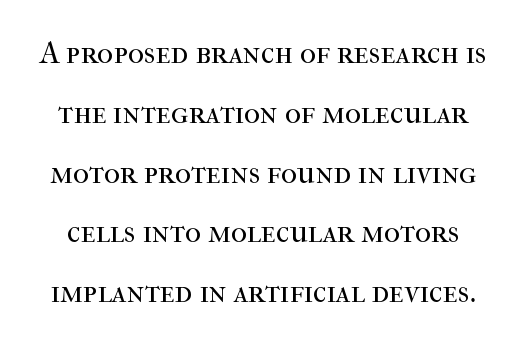
Q: Is the text bold? A: No.
Q: Is the text italic (slanted)? A: No, it is upright.
Q: Is the typeface a serif or a sans-serif typeface? A: Serif.
Q: Is the text underlined? A: No.
Q: Is the spacing between letters normal or unusually wide? A: Normal.
Q: Is the spacing between lines tight, normal or loose? A: Loose.
Q: Width (condensed, normal, or wide)? A: Normal.
Q: Stroke contrast? A: High.
Q: x-height? A: Medium.
Q: Monospaced? A: No.
